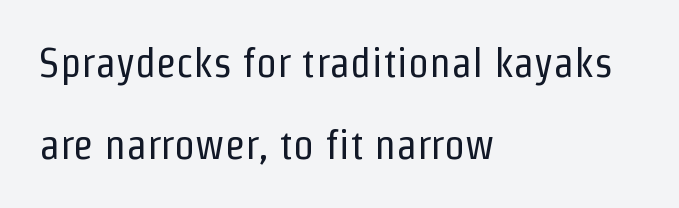
How are the letters spaced? Ordinarily, with no added tracking. The rendering uses natural spacing where letterforms have individual widths. The characters display no serif detailing; their extremities are plain. Underline: absent.
